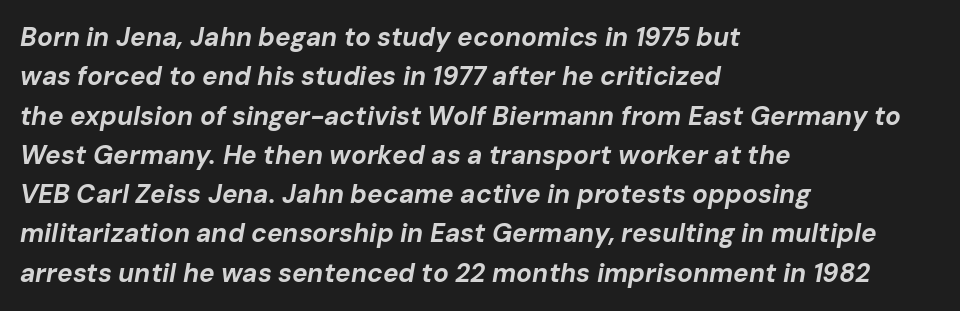
{"italic": "yes", "lean": "right", "slant_degrees": 10, "bold": "yes", "underline": "no", "align": "left", "line_spacing": "normal", "line_spacing_ratio": 1.51, "letter_spacing": "normal", "letter_spacing_em": 0.0, "glyph_px": 26}
